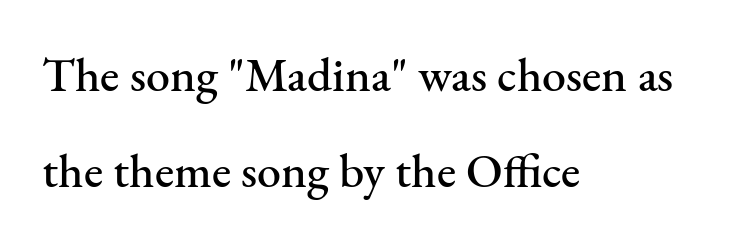
The image shows 48 px serif type, upright; set left-aligned, loose line spacing (2.01x), normal letter spacing, not underlined; medium stroke contrast and a small x-height.
